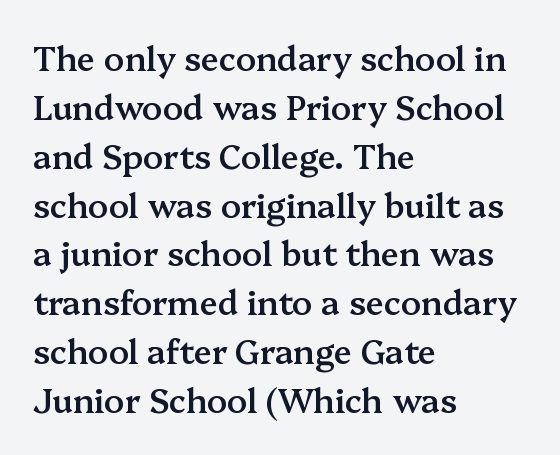
Q: Is the text bold? A: Semi-bold.
Q: Is the text italic (slanted)? A: No, it is upright.
Q: Is the typeface a serif or a sans-serif typeface? A: Serif.
Q: Is the text underlined? A: No.
Q: How is the paragraph aligned? A: Left-aligned.
Q: Is the spacing between letters normal or unusually wide? A: Normal.
Q: Is the spacing between lines tight, normal or loose? A: Normal.
Q: Width (condensed, normal, or wide)? A: Normal.
Q: Stroke contrast? A: Medium.
Q: x-height? A: Medium.
Q: Monospaced? A: No.
